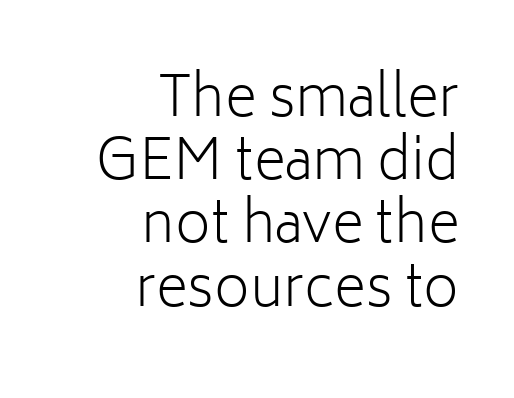
{"serif": "no", "italic": "no", "bold": "no", "weight": "light", "width": "normal", "stroke_contrast": "low", "x_height": "medium", "monospaced": "no", "underline": "no", "align": "right", "line_spacing": "tight", "line_spacing_ratio": 1.15, "letter_spacing": "normal", "letter_spacing_em": 0.0, "glyph_px": 55}
